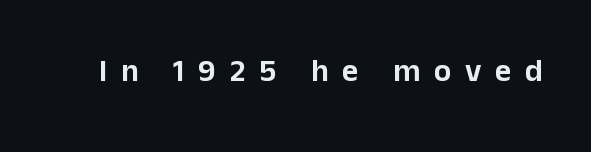
The image shows 32 px sans-serif type, upright; set unusually wide letter spacing (+0.43 em), not underlined; low stroke contrast and a medium x-height.
